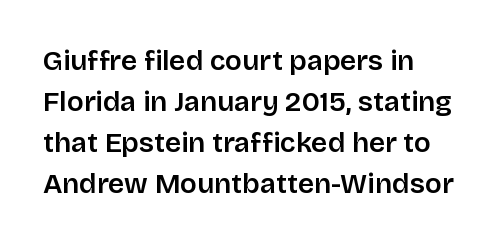
Q: Is the text italic (slanted)? A: No, it is upright.
Q: Is the typeface a serif or a sans-serif typeface? A: Sans-serif.
Q: Is the text underlined? A: No.
Q: How is the paragraph aligned? A: Left-aligned.
Q: Is the spacing between letters normal or unusually wide? A: Normal.
Q: Is the spacing between lines tight, normal or loose? A: Normal.
Q: Width (condensed, normal, or wide)? A: Normal.
Q: Stroke contrast? A: Low.
Q: x-height? A: Large.
Q: Monospaced? A: No.
